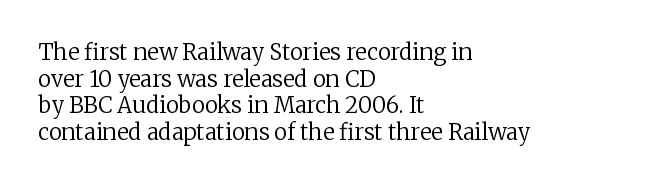
The face used here is rendered with its standard letterfit. The rag falls on the right side of this text block. The typeface has the unassuming heft of standard copy or less. Italic: no, the glyphs are upright roman.
